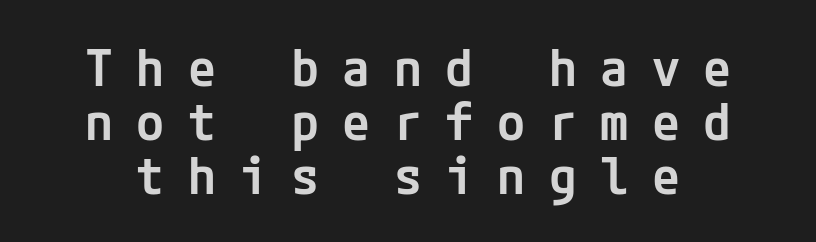
{"serif": "no", "italic": "no", "bold": "semi", "weight": "semibold", "width": "normal", "stroke_contrast": "low", "x_height": "medium", "underline": "no", "line_spacing": "tight", "line_spacing_ratio": 1.06, "letter_spacing": "wide", "letter_spacing_em": 0.46, "glyph_px": 51}
